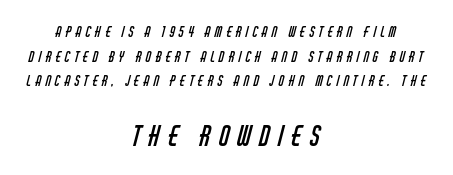
{"bold": "no", "underline": "no", "align": "center", "line_spacing_ratio": 1.76, "letter_spacing": "wide", "letter_spacing_em": 0.3, "larger_block": "second", "size_ratio": 1.93, "glyph_px": 27}
